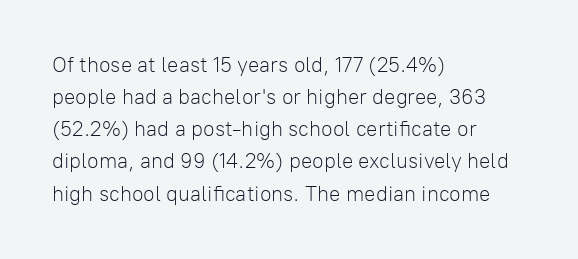
The image shows 21 px text type, upright; set left-aligned, normal line spacing (1.53x), normal letter spacing, not underlined.
